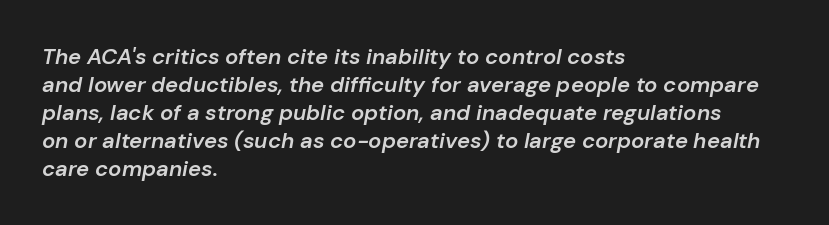
The image shows 22 px text type, italic (leaning right); set left-aligned, normal line spacing (1.27x), normal letter spacing, not underlined.
